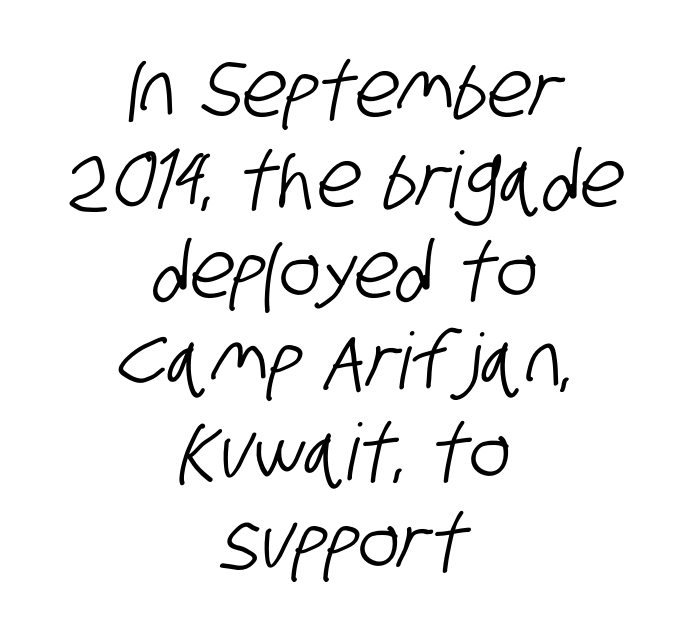
The image shows 78 px condensed sans-serif type; set centered, line spacing 1.16x, normal letter spacing, not underlined; low stroke contrast and a large x-height.
